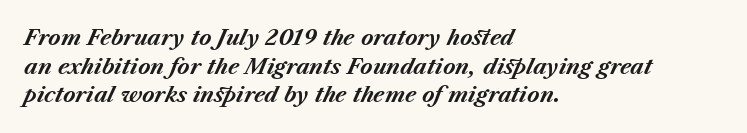
The image shows 21 px bold type, italic (leaning right); set left-aligned, normal line spacing (1.36x), normal letter spacing, not underlined.
